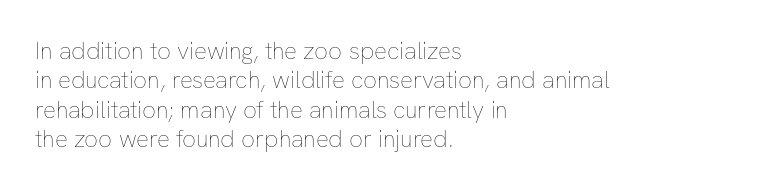
Q: Is the text bold? A: No.
Q: Is the text italic (slanted)? A: No, it is upright.
Q: Is the text underlined? A: No.
Q: How is the paragraph aligned? A: Left-aligned.
Q: Is the spacing between letters normal or unusually wide? A: Normal.
